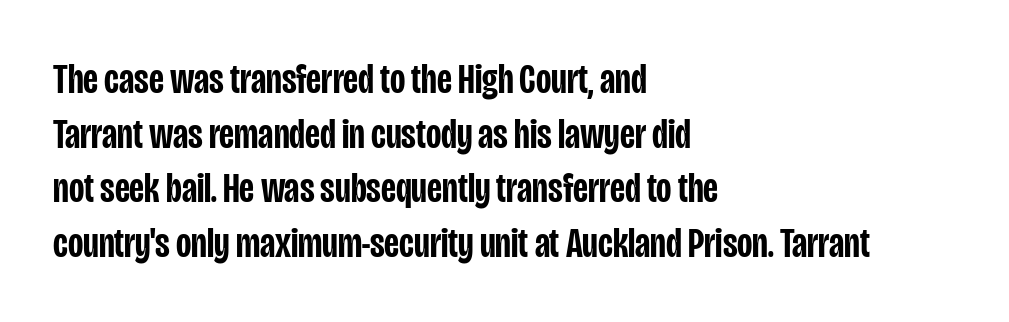
Type style note: lacks serifs. A typesetter would call this zero additional tracking. The letters stand straight up with perfectly vertical stems. A typesetter would call this proportional, since set widths differ per character.
